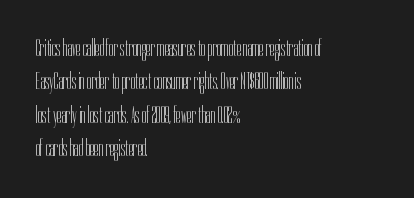
How would I describe the line gaps? Plain and ordinary. Just letters on the line, the space beneath them empty. Alignment: flush left. In terms of posture, this sample is upright.
